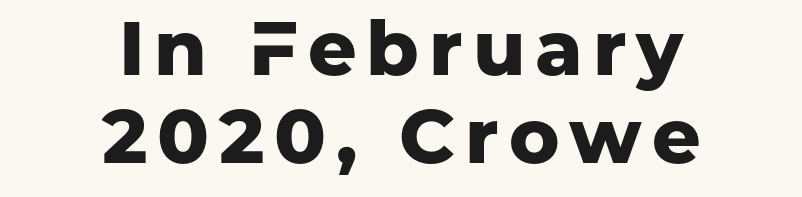
{"serif": "no", "italic": "no", "bold": "yes", "weight": "heavy", "width": "normal", "stroke_contrast": "low", "x_height": "medium", "monospaced": "no", "underline": "no", "align": "center", "line_spacing_ratio": 1.16, "glyph_px": 76}
